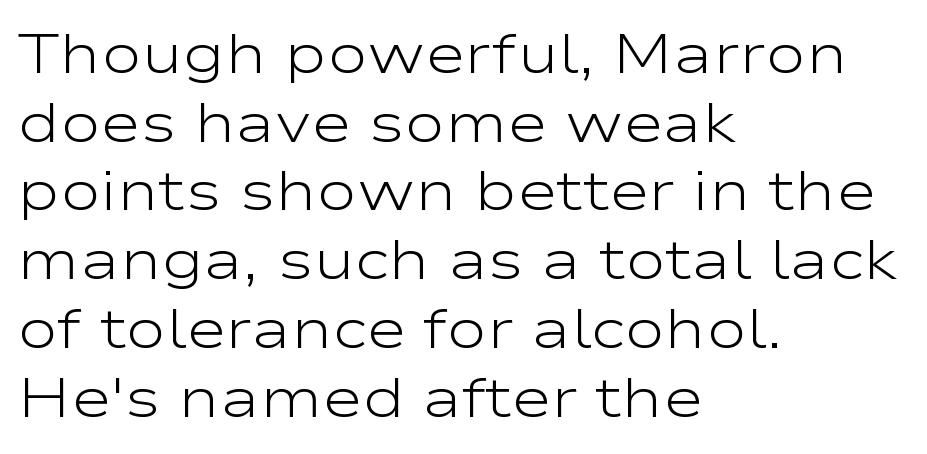
Is the letter spacing exaggerated? No — it looks like the ordinary default. The type family on display is of the sans-serif kind. Visually the block forms a straight wall on the left and a jagged coastline on the right. The area under the type is left untouched. On a weight scale, this lands at 450 or below. Does the leading feel generous? No, just average.
